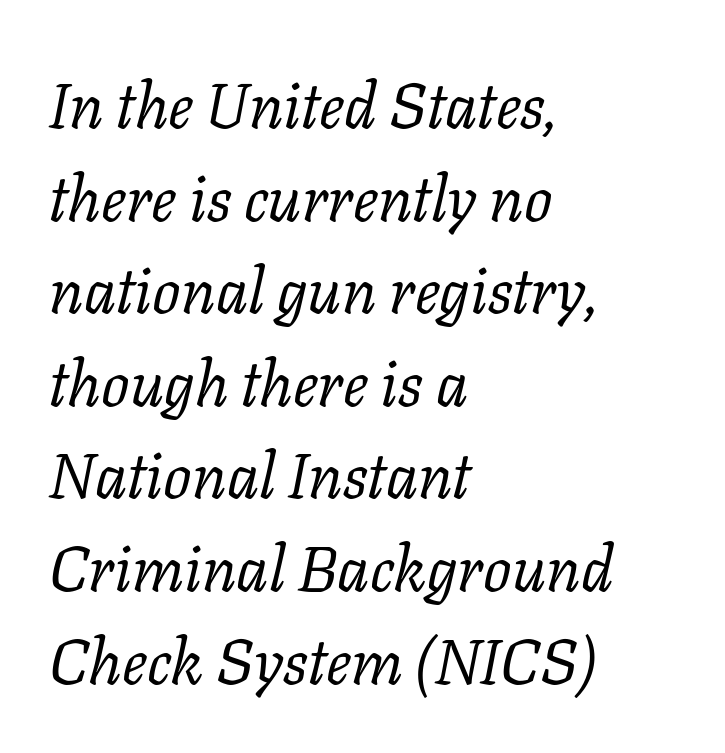
Q: Is the text bold? A: No.
Q: Is the text italic (slanted)? A: Yes, it leans right by about 11 degrees.
Q: Is the typeface a serif or a sans-serif typeface? A: Serif.
Q: Is the text underlined? A: No.
Q: How is the paragraph aligned? A: Left-aligned.
Q: Is the spacing between letters normal or unusually wide? A: Normal.
Q: Is the spacing between lines tight, normal or loose? A: Normal.
Q: Width (condensed, normal, or wide)? A: Normal.
Q: Stroke contrast? A: Low.
Q: x-height? A: Medium.
Q: Monospaced? A: No.
